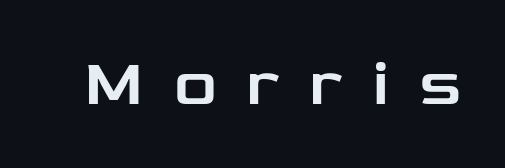
Q: Is the text italic (slanted)? A: No, it is upright.
Q: Is the typeface a serif or a sans-serif typeface? A: Sans-serif.
Q: Is the text underlined? A: No.
Q: Is the spacing between letters normal or unusually wide? A: Unusually wide.
Q: Width (condensed, normal, or wide)? A: Wide.
Q: Stroke contrast? A: Low.
Q: x-height? A: Medium.
Q: Monospaced? A: No.
